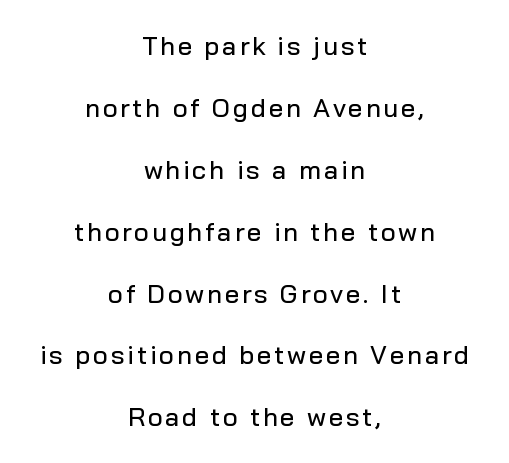
The image shows 26 px text type, upright; set centered, loose line spacing (2.38x), not underlined.
